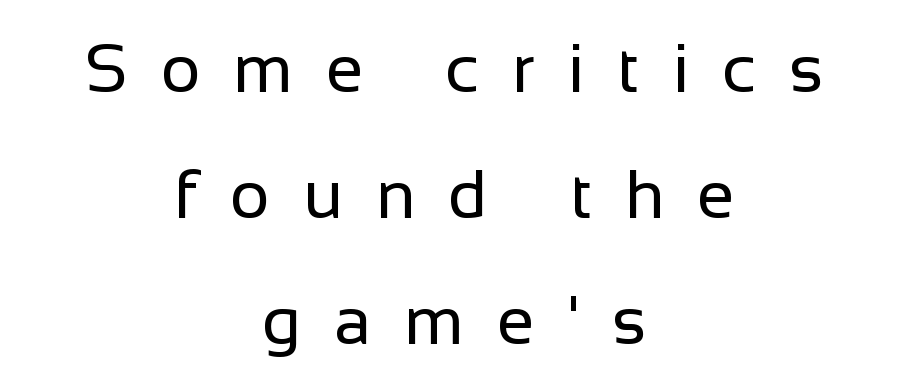
Q: Is the text bold? A: No.
Q: Is the text italic (slanted)? A: No, it is upright.
Q: Is the typeface a serif or a sans-serif typeface? A: Sans-serif.
Q: Is the text underlined? A: No.
Q: How is the paragraph aligned? A: Centered.
Q: Is the spacing between letters normal or unusually wide? A: Unusually wide.
Q: Width (condensed, normal, or wide)? A: Normal.
Q: Stroke contrast? A: Low.
Q: x-height? A: Medium.
Q: Monospaced? A: No.
